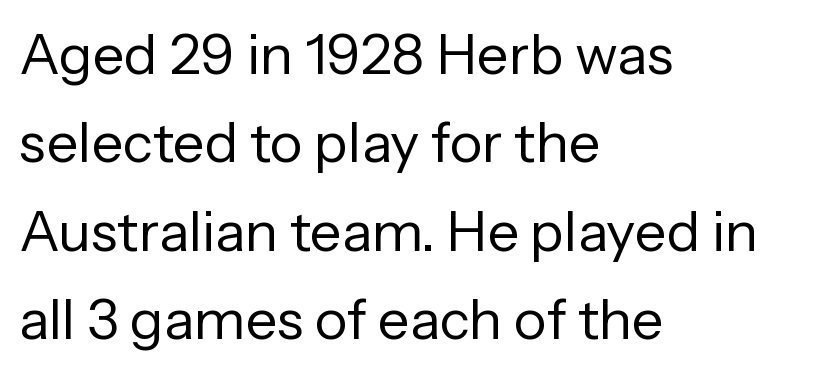
Q: Is the text bold? A: No.
Q: Is the text italic (slanted)? A: No, it is upright.
Q: Is the typeface a serif or a sans-serif typeface? A: Sans-serif.
Q: Is the text underlined? A: No.
Q: How is the paragraph aligned? A: Left-aligned.
Q: Is the spacing between letters normal or unusually wide? A: Normal.
Q: Is the spacing between lines tight, normal or loose? A: Normal.
Q: Width (condensed, normal, or wide)? A: Normal.
Q: Stroke contrast? A: Low.
Q: x-height? A: Medium.
Q: Monospaced? A: No.
